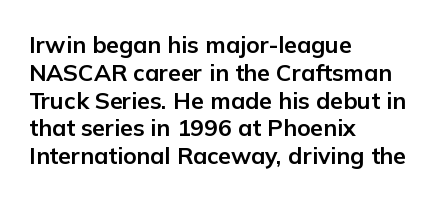
Short and long lines alike share a common starting point at left. Unlike italic type, these characters show no tilt at all. The passage shown is emphatically bold. The face used here is rendered with its standard letterfit. The space beneath each line is pristine and unruled.
